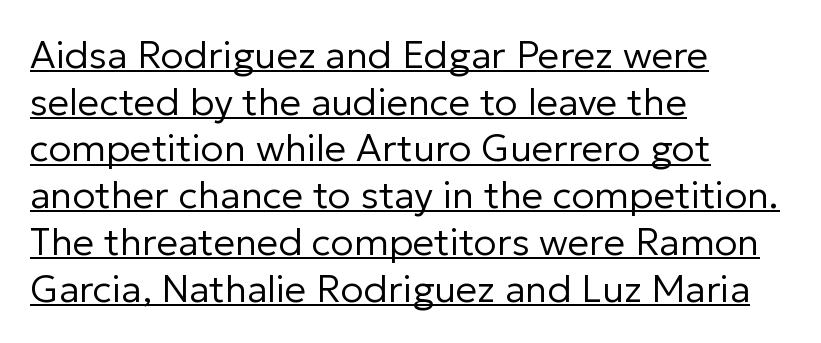
Q: Is the text bold? A: No.
Q: Is the text italic (slanted)? A: No, it is upright.
Q: Is the typeface a serif or a sans-serif typeface? A: Sans-serif.
Q: Is the text underlined? A: Yes.
Q: How is the paragraph aligned? A: Left-aligned.
Q: Is the spacing between letters normal or unusually wide? A: Normal.
Q: Width (condensed, normal, or wide)? A: Normal.
Q: Stroke contrast? A: Low.
Q: x-height? A: Medium.
Q: Monospaced? A: No.
